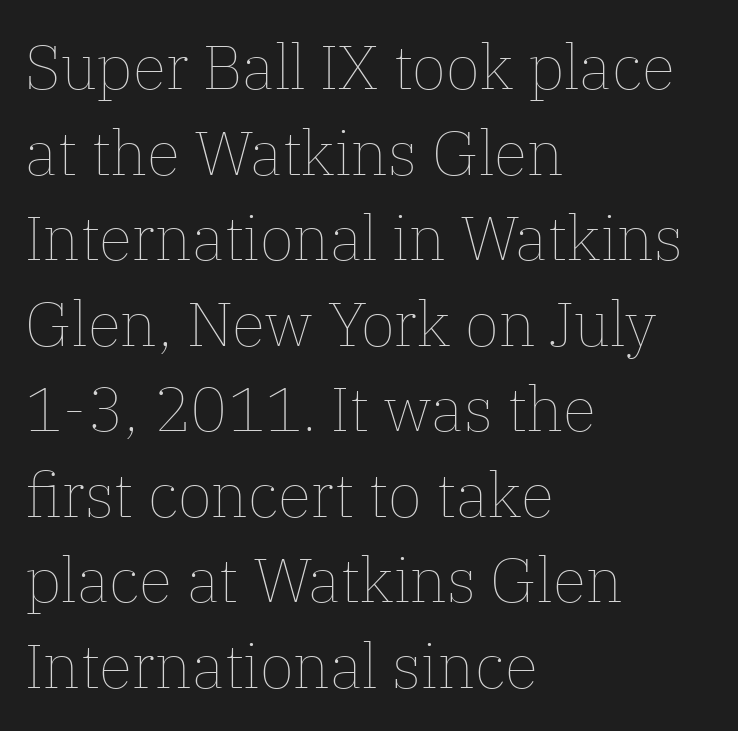
Layout note: lines flush left. The face used here is proportionally spaced, like ordinary book or web type. Stroke thickness stays within the range of a standard reading face or lighter. This sample keeps an unexceptional amount of space between lines.
